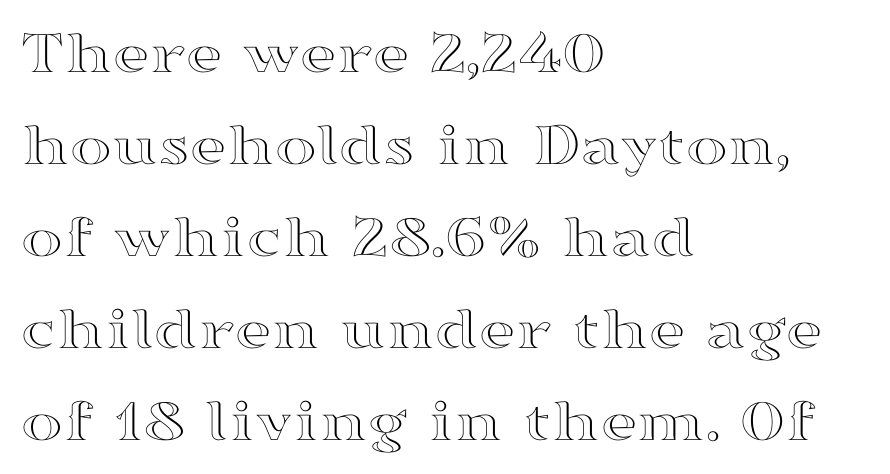
Decoration check: the copy has no underline. Normally led — the rows are evenly, conventionally spaced. Do the characters align in a grid? No, the font is proportional. Compared with a centered layout, this one pins lines to the left instead. The letters sit at their default tracking, neither squeezed nor spread. Posture: vertical.
